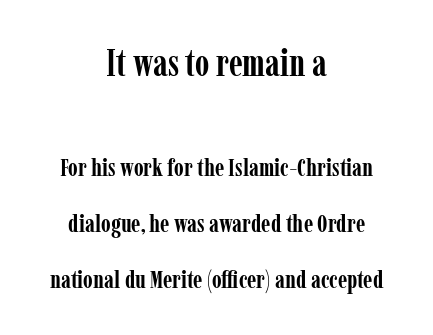
Each row of text sits above clean, open space. The letters in the upper block stand taller than those in the block below. Vertically, the passage feels expansive, rows floating well apart. The axis of the letterforms is exactly vertical. Is this a fixed-width face? No — the glyphs have proportional, varying widths.
